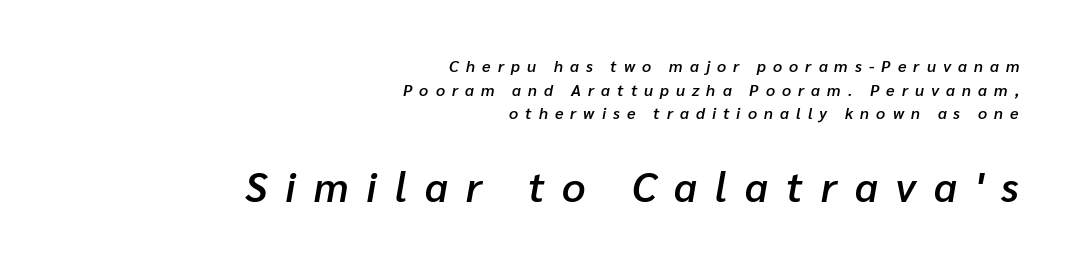
Is the block centered? No — it sits flush against the right margin. What stands out about the letter spacing? Its width — letters are far apart. Size hierarchy here favors the trailing block over the leading one. Regular leading.
